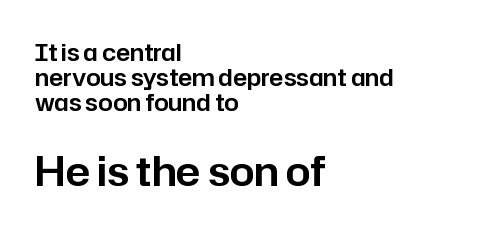
{"serif": "no", "italic": "no", "width": "normal", "stroke_contrast": "low", "x_height": "medium", "monospaced": "no", "underline": "no", "align": "left", "line_spacing": "tight", "line_spacing_ratio": 1.09, "letter_spacing": "normal", "letter_spacing_em": 0.0, "larger_block": "second", "size_ratio": 1.74, "glyph_px": 40}
